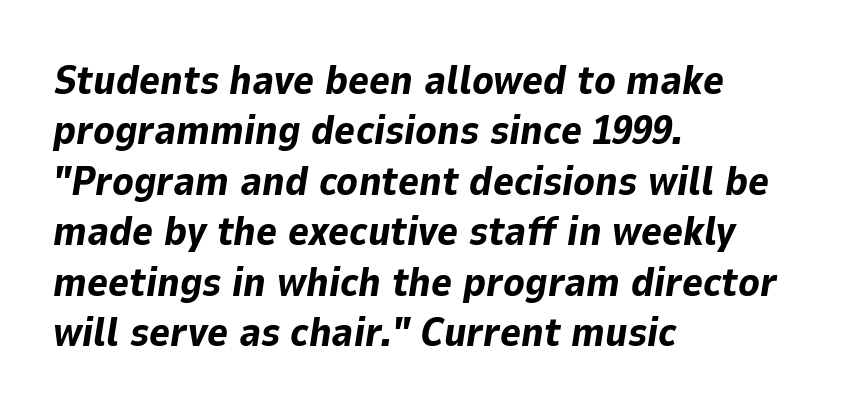
{"italic": "yes", "lean": "right", "slant_degrees": 9, "bold": "yes", "weight": "bold", "width": "normal", "stroke_contrast": "low", "x_height": "medium", "monospaced": "no", "underline": "no", "align": "left", "line_spacing": "normal", "line_spacing_ratio": 1.26, "letter_spacing": "normal", "letter_spacing_em": 0.0, "glyph_px": 40}
